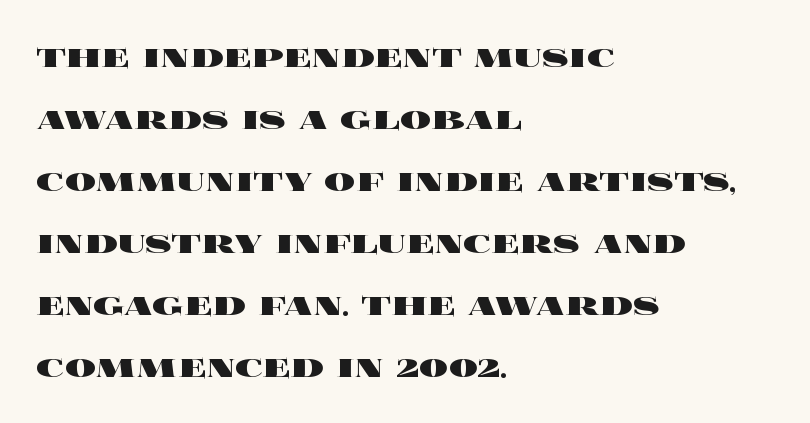
{"italic": "no", "bold": "yes", "weight": "heavy", "width": "wide", "x_height": "large", "monospaced": "no", "underline": "no", "align": "left", "line_spacing": "normal", "line_spacing_ratio": 1.59, "letter_spacing": "normal", "letter_spacing_em": 0.0, "glyph_px": 39}
